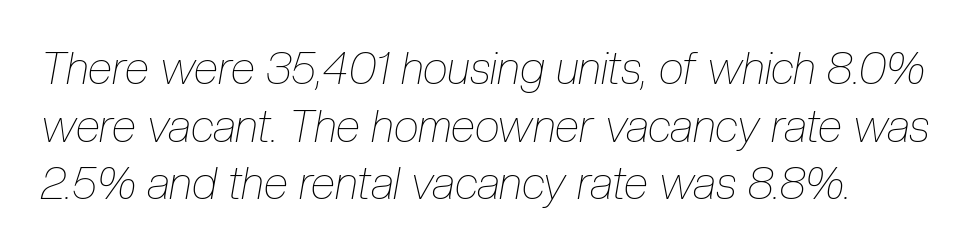
{"italic": "yes", "lean": "right", "slant_degrees": 10, "bold": "no", "weight": "thin", "width": "condensed", "stroke_contrast": "low", "x_height": "medium", "monospaced": "no", "underline": "no", "line_spacing": "normal", "line_spacing_ratio": 1.28, "letter_spacing": "normal", "letter_spacing_em": 0.0, "glyph_px": 45}
